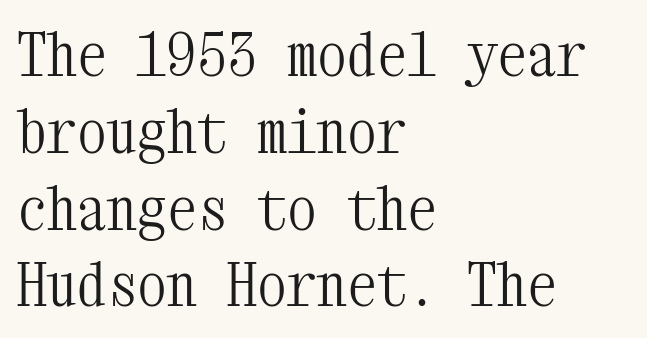
{"serif": "yes", "italic": "no", "bold": "no", "weight": "light", "width": "condensed", "stroke_contrast": "medium", "x_height": "medium", "monospaced": "yes", "underline": "no", "align": "left", "line_spacing": "normal", "line_spacing_ratio": 1.28, "letter_spacing": "normal", "letter_spacing_em": 0.0, "glyph_px": 60}
